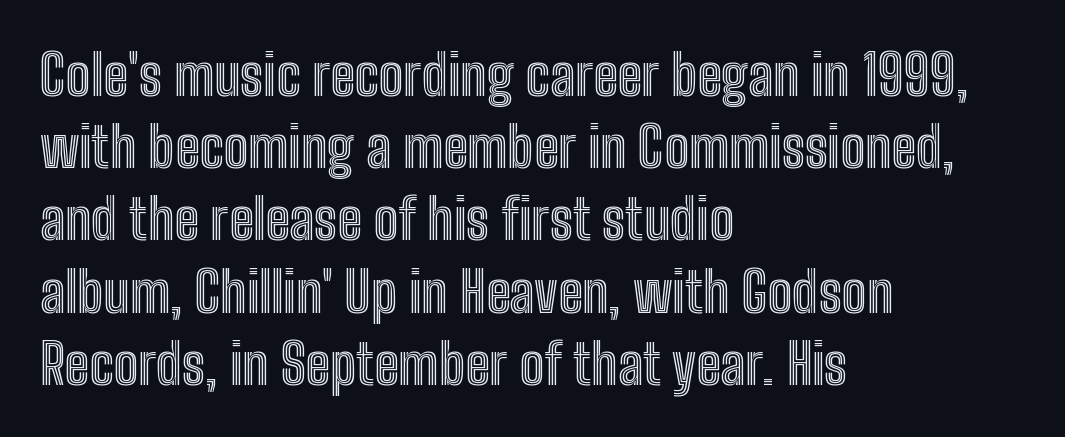
The image shows 56 px condensed type, upright; set left-aligned, normal line spacing (1.29x), normal letter spacing, not underlined; a medium x-height.
